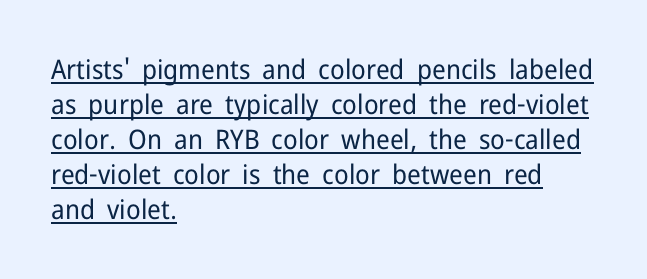
Teacher's note: observe the even left margin — that is flush-left alignment. Decoration check: the copy is underlined. The line-height multiplier appears to be the usual default. You could call the tracking neutral — neither tight nor loose. A light-to-regular cut is what we see here. A roman cut, with each character standing at attention.
